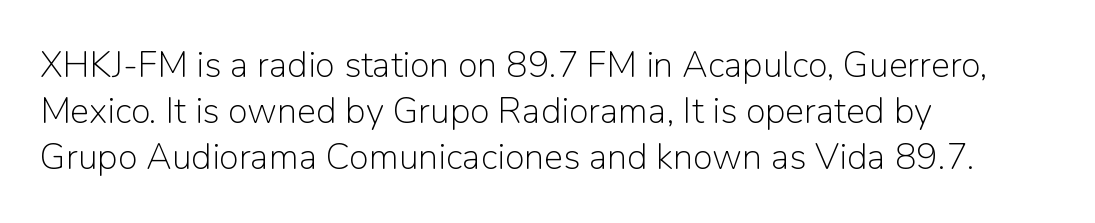
No word sits above an underline. Is there much room between lines? A standard amount, neither cramped nor airy. There is no visible air inserted between adjacent glyphs. Each letter's strokes conclude bluntly, with no projecting serifs. The setting favours the left margin, as ordinary paragraphs usually do. These lines were composed using upright roman letters.
